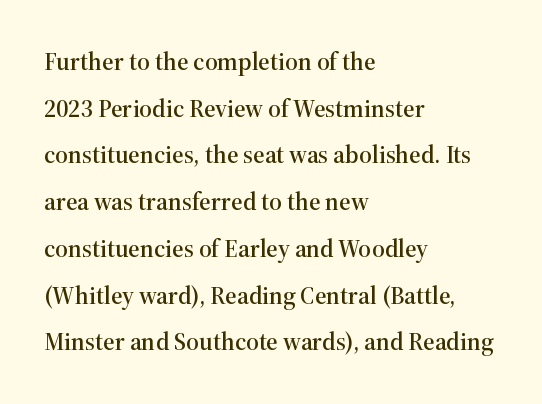
The paragraph shown leans on its left margin. A roman cut, with each character standing at attention. The string is rendered with underlining switched off. The horizontal fit of the characters is conventional and even.
